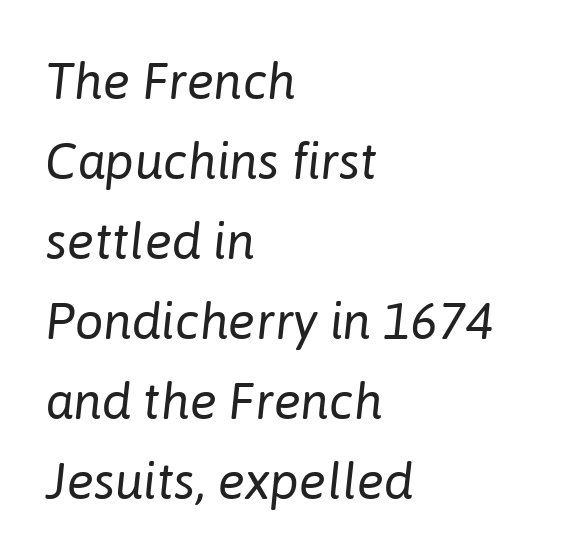
Q: Is the text bold? A: No.
Q: Is the text italic (slanted)? A: Yes, it leans right by about 6 degrees.
Q: Is the text underlined? A: No.
Q: How is the paragraph aligned? A: Left-aligned.
Q: Is the spacing between letters normal or unusually wide? A: Normal.
Q: Is the spacing between lines tight, normal or loose? A: Normal.
Q: Width (condensed, normal, or wide)? A: Normal.
Q: Stroke contrast? A: Low.
Q: x-height? A: Medium.
Q: Monospaced? A: No.
